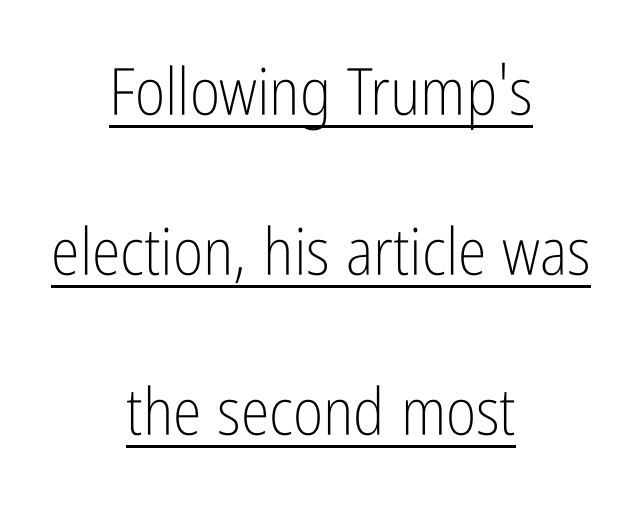
{"serif": "no", "italic": "no", "bold": "no", "weight": "light", "width": "condensed", "stroke_contrast": "low", "x_height": "medium", "monospaced": "no", "underline": "yes", "align": "center", "line_spacing": "loose", "line_spacing_ratio": 2.46, "letter_spacing": "normal", "letter_spacing_em": 0.0, "glyph_px": 65}
